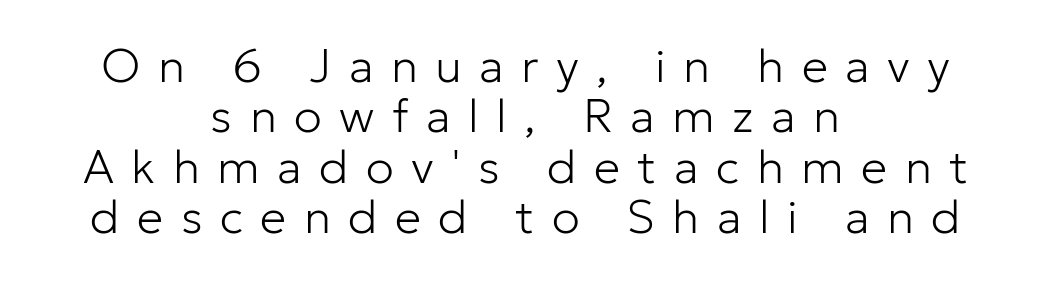
{"serif": "no", "italic": "no", "bold": "no", "weight": "light", "width": "normal", "stroke_contrast": "low", "x_height": "medium", "monospaced": "no", "underline": "no", "align": "center", "line_spacing": "tight", "line_spacing_ratio": 1.07, "letter_spacing": "wide", "letter_spacing_em": 0.37, "glyph_px": 47}
